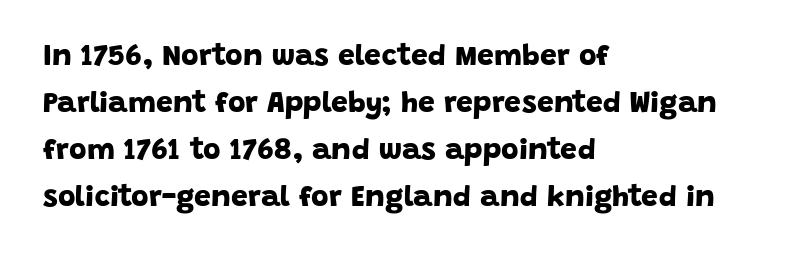
The gap between lines stays unmarked. The rag falls on the right side of this text block. Does the type have serifs? No, each stem ends abruptly. The letters advance in unequal steps, a hallmark of proportional type.
